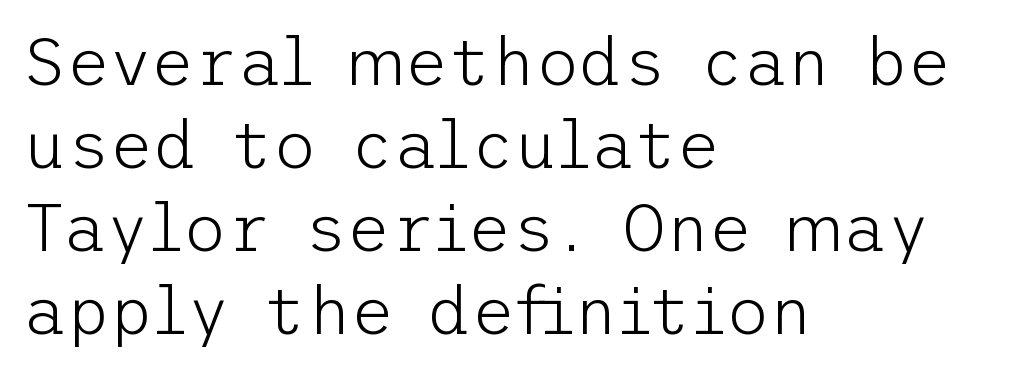
Q: Is the text bold? A: No.
Q: Is the text italic (slanted)? A: No, it is upright.
Q: Is the typeface a serif or a sans-serif typeface? A: Sans-serif.
Q: Is the text underlined? A: No.
Q: How is the paragraph aligned? A: Left-aligned.
Q: Is the spacing between letters normal or unusually wide? A: Normal.
Q: Width (condensed, normal, or wide)? A: Normal.
Q: Stroke contrast? A: Low.
Q: x-height? A: Medium.
